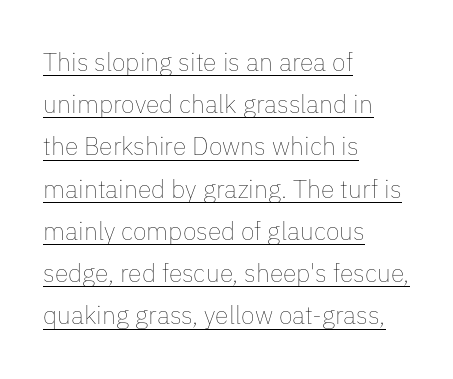
Q: Is the text bold? A: No.
Q: Is the text italic (slanted)? A: No, it is upright.
Q: Is the text underlined? A: Yes.
Q: How is the paragraph aligned? A: Left-aligned.
Q: Is the spacing between letters normal or unusually wide? A: Normal.
Q: Is the spacing between lines tight, normal or loose? A: Normal.
